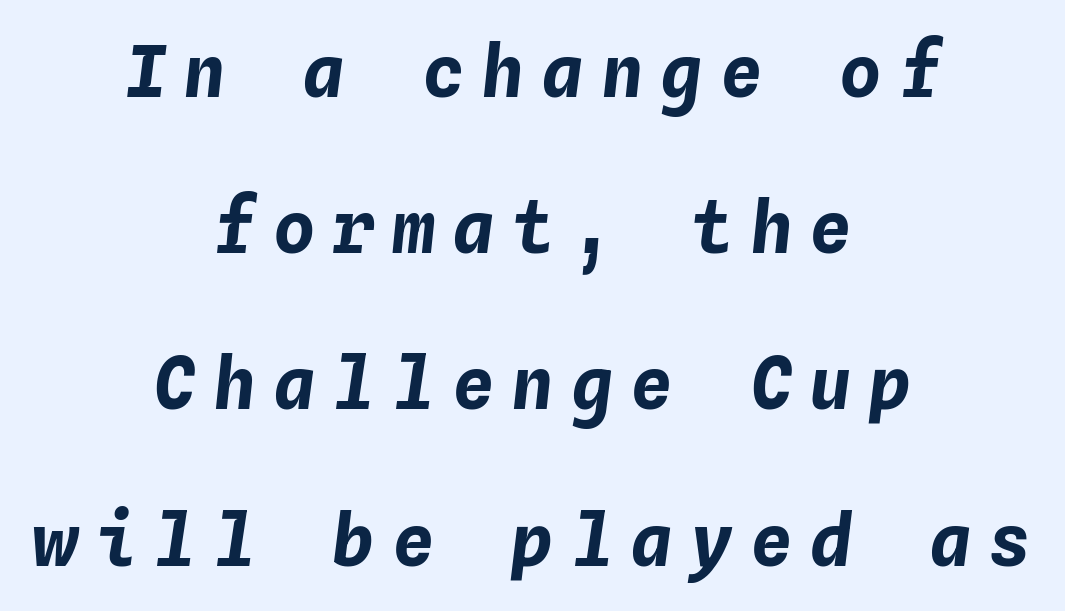
Tracking value appears strongly positive — letters spread wide. Would a proofreader flag this as italicized? Yes. Here the designer chose a console-style face with uniform glyph widths. Each new line begins a long way beneath the previous one. The lines in this sample share a center point and differ in where they start and stop. Underline: absent.
